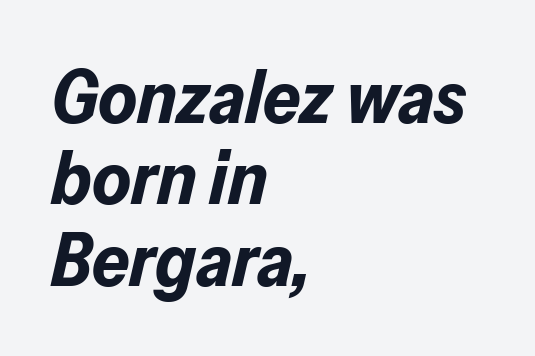
As a designer I'd log this as weight 700, bold. The text block is weighted toward the left margin, trailing off unevenly rightward. Has an underline been added? It has not. The specimen reads as italic at a glance.
